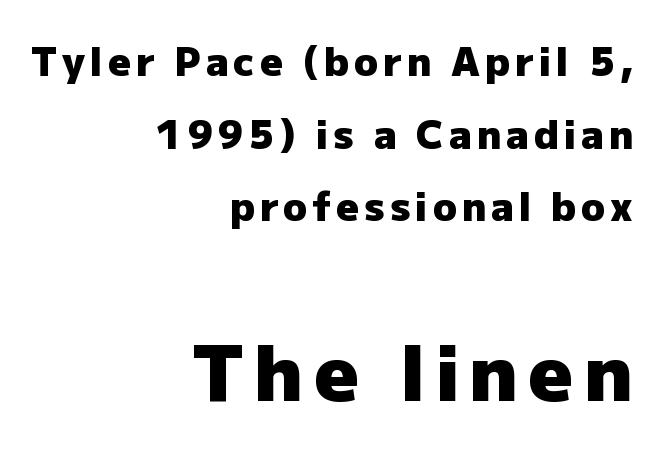
The image shows 78 px heavy sans-serif type, upright; set right-aligned, line spacing 1.86x, not underlined; the second (bottom) block is 2.0x larger; low stroke contrast and a medium x-height.
